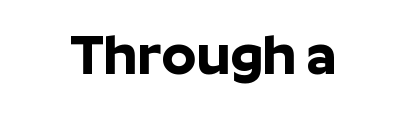
Unlike italic type, these characters show no tilt at all. Nothing unusual about the tracking: characters are spaced as the font intends. The type family on display is of the sans-serif kind. Looks like regular typesetting: each glyph gets only the width it needs.
